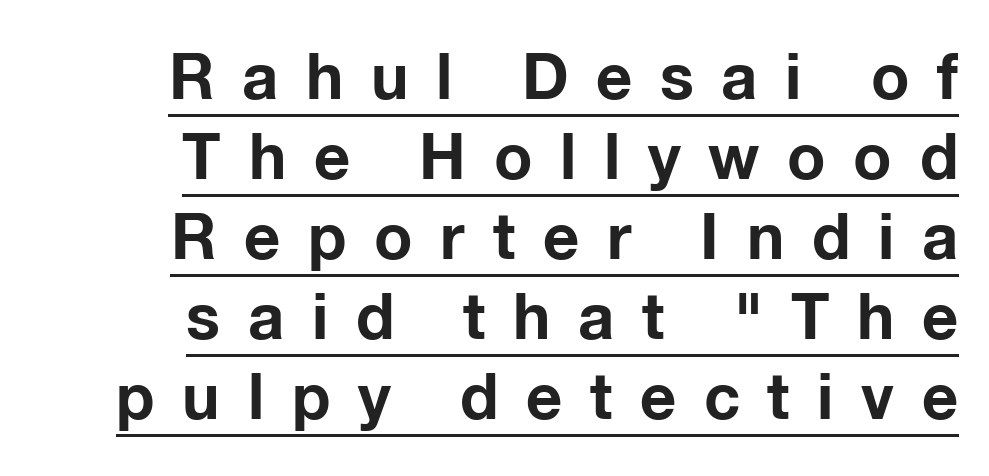
Q: Is the text bold? A: Yes.
Q: Is the text italic (slanted)? A: No, it is upright.
Q: Is the typeface a serif or a sans-serif typeface? A: Sans-serif.
Q: Is the text underlined? A: Yes.
Q: How is the paragraph aligned? A: Right-aligned.
Q: Is the spacing between letters normal or unusually wide? A: Unusually wide.
Q: Is the spacing between lines tight, normal or loose? A: Normal.
Q: Width (condensed, normal, or wide)? A: Normal.
Q: Stroke contrast? A: Low.
Q: x-height? A: Medium.
Q: Monospaced? A: No.
